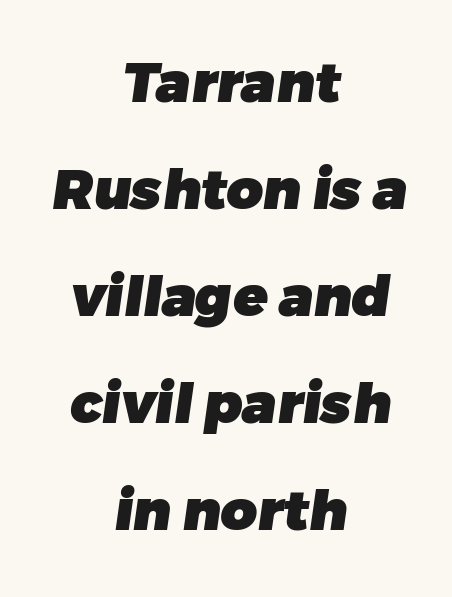
Q: Is the text bold? A: Yes.
Q: Is the typeface a serif or a sans-serif typeface? A: Sans-serif.
Q: Is the text underlined? A: No.
Q: How is the paragraph aligned? A: Centered.
Q: Is the spacing between letters normal or unusually wide? A: Normal.
Q: Is the spacing between lines tight, normal or loose? A: Loose.
Q: Width (condensed, normal, or wide)? A: Normal.
Q: Stroke contrast? A: Low.
Q: x-height? A: Medium.
Q: Monospaced? A: No.
